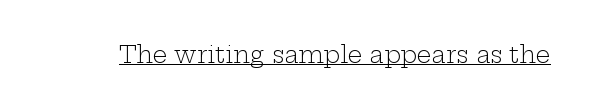
{"italic": "no", "bold": "no", "underline": "yes", "letter_spacing": "normal", "letter_spacing_em": 0.0, "glyph_px": 23}
